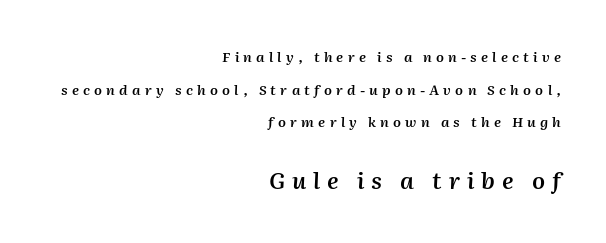
The image shows 23 px text type, italic (leaning right); set right-aligned, loose line spacing (2.33x), unusually wide letter spacing (+0.3 em), not underlined; the second (bottom) block is 1.64x larger.
